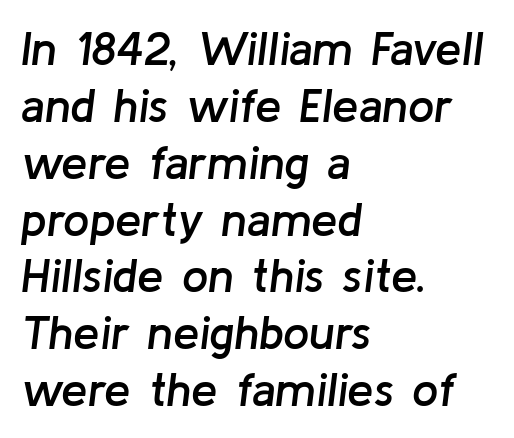
The image shows 47 px semibold type, italic (leaning right); set left-aligned, line spacing 1.21x, normal letter spacing, not underlined; low stroke contrast and a medium x-height.
